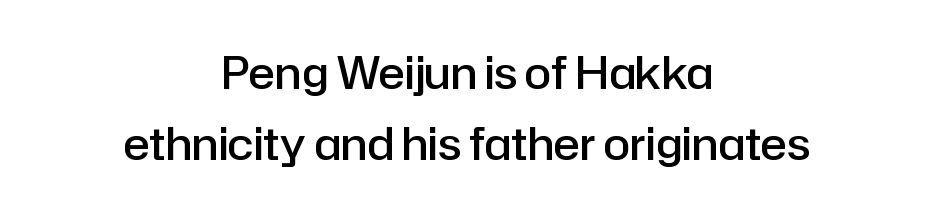
Q: Is the text bold? A: Semi-bold.
Q: Is the text italic (slanted)? A: No, it is upright.
Q: Is the typeface a serif or a sans-serif typeface? A: Sans-serif.
Q: Is the text underlined? A: No.
Q: How is the paragraph aligned? A: Centered.
Q: Is the spacing between letters normal or unusually wide? A: Normal.
Q: Is the spacing between lines tight, normal or loose? A: Normal.
Q: Width (condensed, normal, or wide)? A: Normal.
Q: Stroke contrast? A: Low.
Q: x-height? A: Medium.
Q: Monospaced? A: No.
